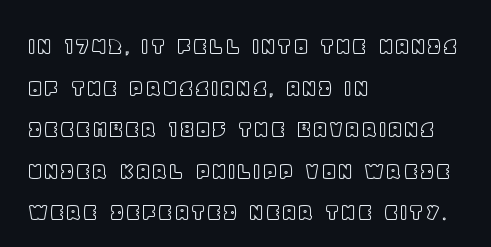
{"italic": "no", "underline": "no", "align": "left", "line_spacing": "normal", "line_spacing_ratio": 1.6, "letter_spacing": "normal", "letter_spacing_em": 0.0, "glyph_px": 26}
